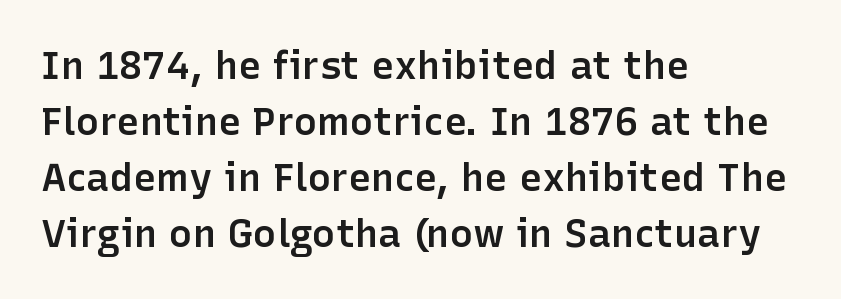
The type sits square on the baseline with zero lean. Notice the strokes are somewhat thickened but not fully heavy: this is a semibold. Teacher's note: observe the even left margin — that is flush-left alignment. The designer went with a sans here, leaving each stem footless. In terms of leading, this rendering sits right in the middle.
